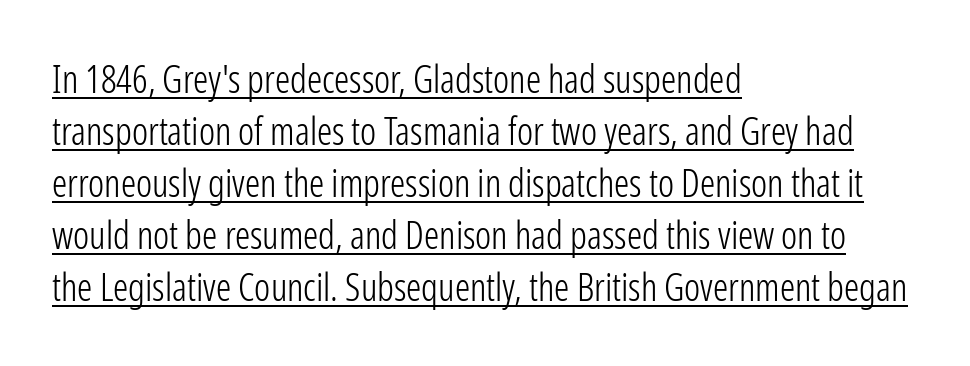
The glyphs in this specimen are sans serif. A classic flush-left, rag-right setting is used for this passage. Weight: in the light-to-regular range. Looks like regular typesetting: each glyph gets only the width it needs. Inter-character spacing is left at the font's built-in metrics. The letters stand straight up with perfectly vertical stems.
